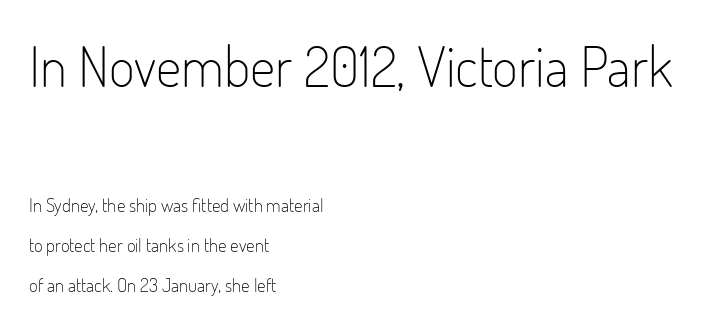
The face used here is proportionally spaced, like ordinary book or web type. Characters remain perfectly vertical along every line. Typeset ragged right — the left edge is the straight one. Size hierarchy here favors the leading block over the trailing one. Type style note: lacks serifs.
